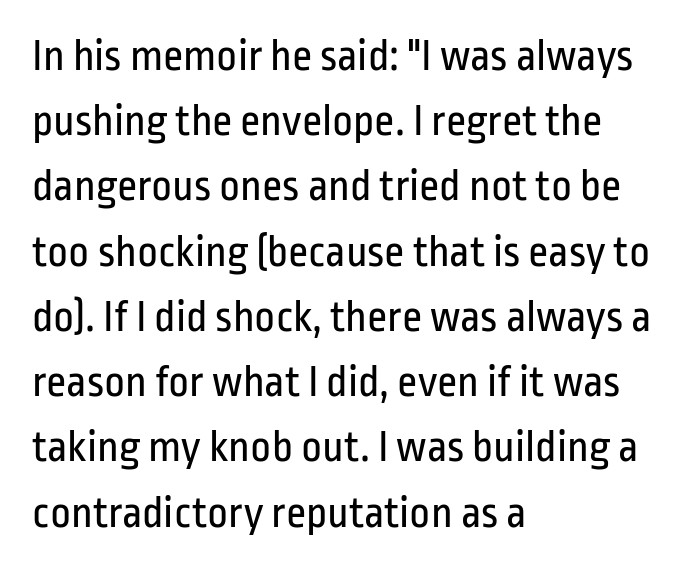
The image shows 45 px regular-weight, condensed sans-serif type, upright; set left-aligned, normal line spacing (1.45x), normal letter spacing, not underlined; low stroke contrast and a medium x-height.
